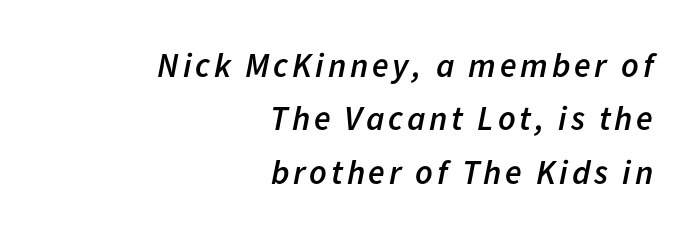
The image shows 34 px semibold type, italic (leaning right); set right-aligned, normal line spacing (1.57x), not underlined; low stroke contrast and a medium x-height.
